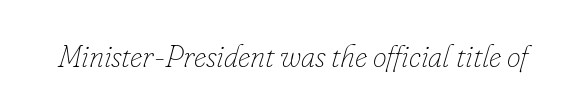
Q: Is the text bold? A: No.
Q: Is the text italic (slanted)? A: Yes, it leans right by about 16 degrees.
Q: Is the text underlined? A: No.
Q: Is the spacing between letters normal or unusually wide? A: Normal.
Q: Width (condensed, normal, or wide)? A: Normal.
Q: Stroke contrast? A: Low.
Q: x-height? A: Small.
Q: Monospaced? A: No.
